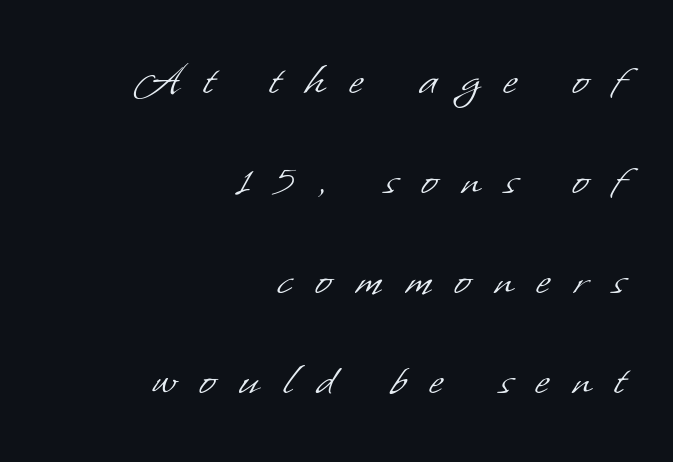
Q: Is the text bold? A: No.
Q: Is the typeface a serif or a sans-serif typeface? A: Sans-serif.
Q: Is the text underlined? A: No.
Q: How is the paragraph aligned? A: Right-aligned.
Q: Is the spacing between letters normal or unusually wide? A: Unusually wide.
Q: Is the spacing between lines tight, normal or loose? A: Loose.
Q: Width (condensed, normal, or wide)? A: Normal.
Q: Stroke contrast? A: Low.
Q: x-height? A: Small.
Q: Monospaced? A: No.
